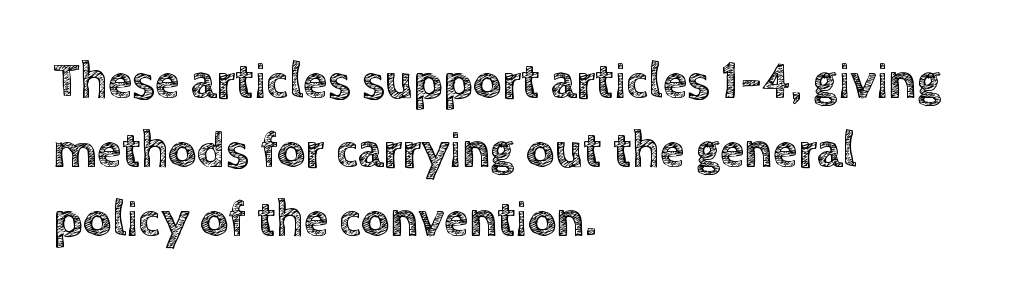
The image shows 50 px text type, upright; set left-aligned, normal line spacing (1.38x), normal letter spacing, not underlined; a large x-height.
